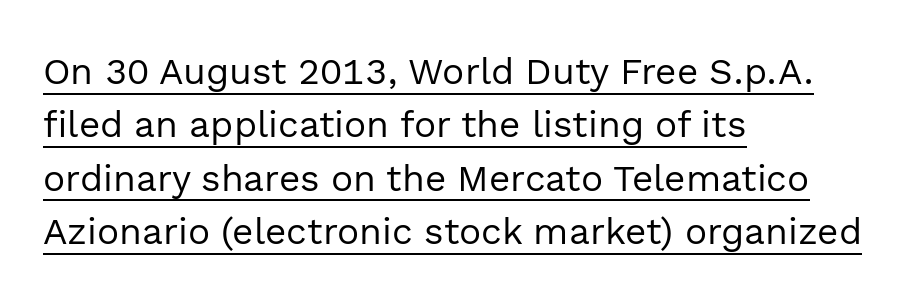
Style check: upright. The passage shown is typeset with a sans-serif family. Underlined type. The tracking reads as untouched default to a designer's eye.
